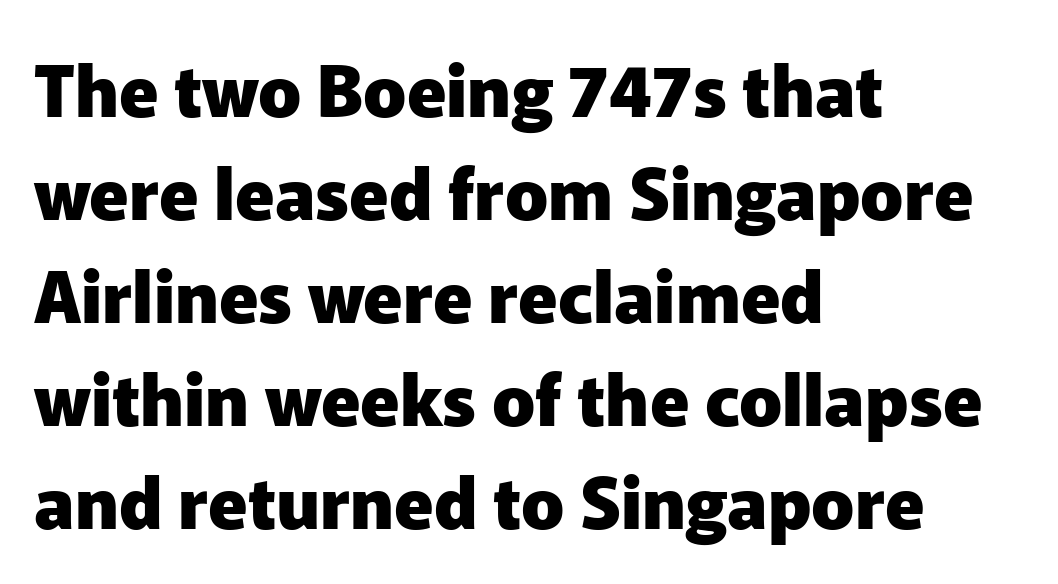
{"serif": "no", "italic": "no", "bold": "yes", "weight": "heavy", "width": "normal", "stroke_contrast": "low", "x_height": "medium", "monospaced": "no", "underline": "no", "align": "left", "line_spacing": "normal", "line_spacing_ratio": 1.45, "letter_spacing": "normal", "letter_spacing_em": 0.0, "glyph_px": 71}
